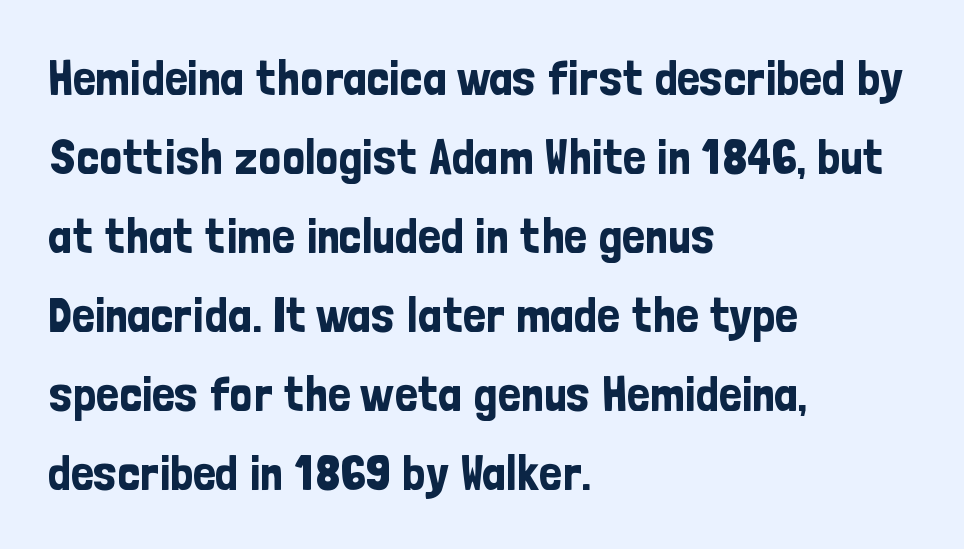
{"serif": "no", "italic": "no", "width": "condensed", "stroke_contrast": "low", "x_height": "medium", "monospaced": "no", "underline": "no", "align": "left", "line_spacing": "normal", "line_spacing_ratio": 1.58, "letter_spacing": "normal", "letter_spacing_em": 0.0, "glyph_px": 50}
